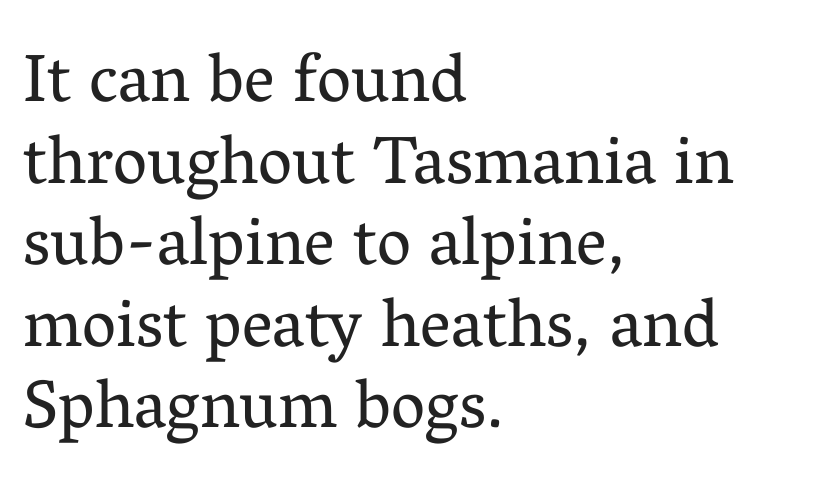
The image shows 68 px regular-weight serif type, upright; set left-aligned, line spacing 1.2x, normal letter spacing, not underlined; medium stroke contrast and a medium x-height.
